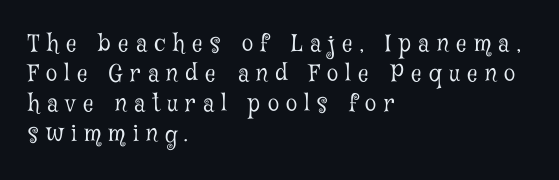
One-word summary of the alignment: left. Nobody drew a line under any word here. A quiet, ordinary-to-light weight characterises the typeface. The face used here is rendered with a markedly widened letterfit.
